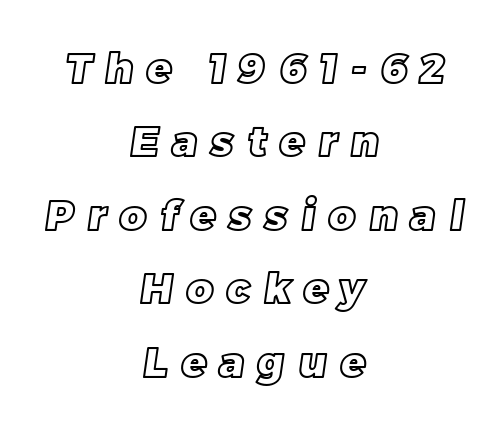
Look at the tracking — it's clearly loosened, letters drifting apart. The passage shown is not underscored anywhere. Do the characters align in a grid? No, the font is proportional. Casual observation: everything's sitting right in the middle.
